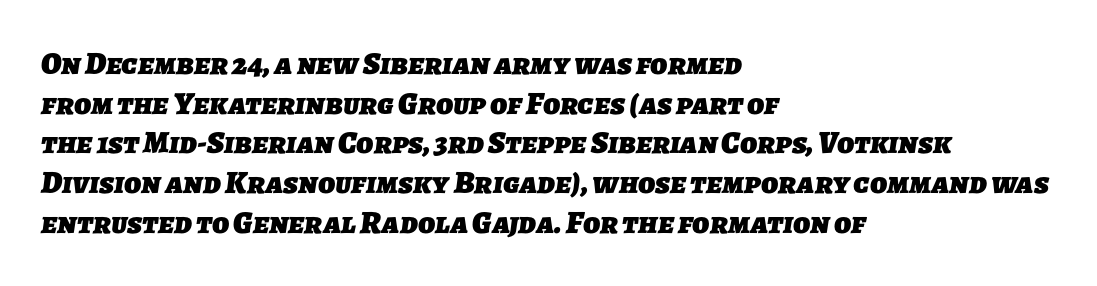
Descender tails drop into unmarked territory. These lines carry a lot of weight — the face is fully bold. Spacing verdict: proportional, widths tailored to each character. Horizontally, the lines are justified to the leading edge only. To sum up the face: it is a sans, with no serifs.
